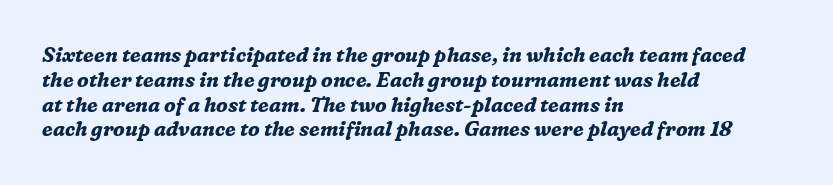
{"italic": "yes", "lean": "right", "slant_degrees": 16, "bold": "yes", "underline": "no", "align": "left", "line_spacing_ratio": 1.24, "letter_spacing": "normal", "letter_spacing_em": 0.0, "glyph_px": 20}
